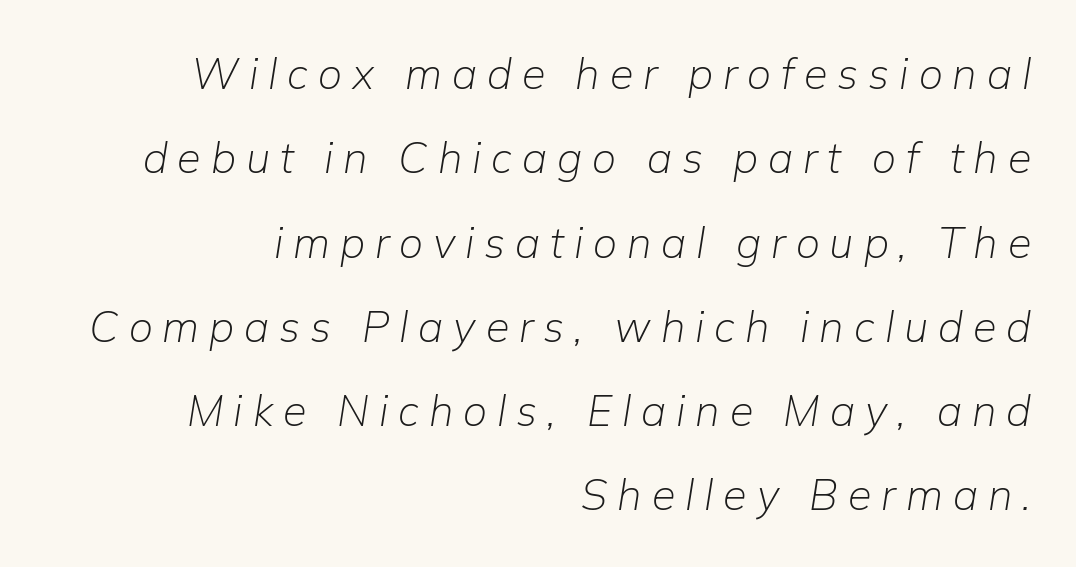
{"italic": "yes", "lean": "right", "slant_degrees": 9, "bold": "no", "weight": "light", "width": "normal", "stroke_contrast": "low", "x_height": "medium", "monospaced": "no", "underline": "no", "align": "right", "line_spacing": "loose", "line_spacing_ratio": 1.96, "letter_spacing": "wide", "letter_spacing_em": 0.23, "glyph_px": 43}
